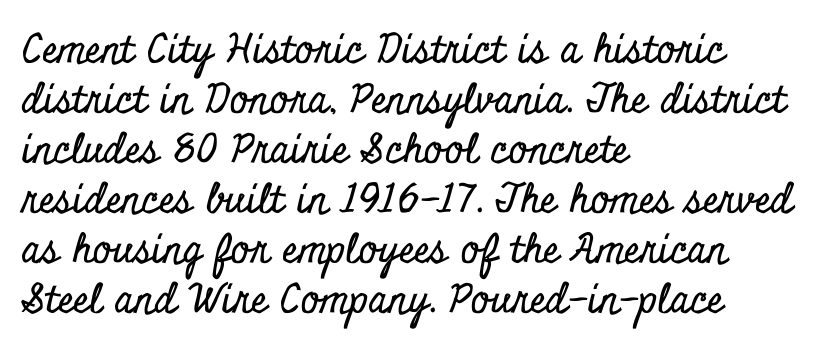
Q: Is the text italic (slanted)? A: Yes.
Q: Is the typeface a serif or a sans-serif typeface? A: Serif.
Q: Is the text underlined? A: No.
Q: How is the paragraph aligned? A: Left-aligned.
Q: Is the spacing between letters normal or unusually wide? A: Normal.
Q: Is the spacing between lines tight, normal or loose? A: Normal.
Q: Width (condensed, normal, or wide)? A: Condensed.
Q: Stroke contrast? A: Low.
Q: x-height? A: Small.
Q: Monospaced? A: No.
